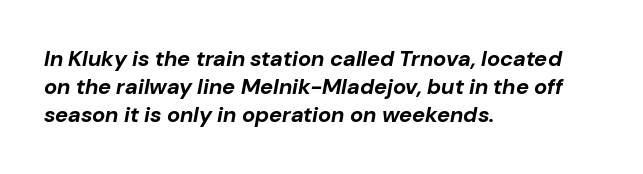
{"italic": "yes", "lean": "right", "slant_degrees": 10, "bold": "yes", "underline": "no", "align": "left", "line_spacing": "normal", "line_spacing_ratio": 1.28, "letter_spacing": "normal", "letter_spacing_em": 0.0, "glyph_px": 22}
